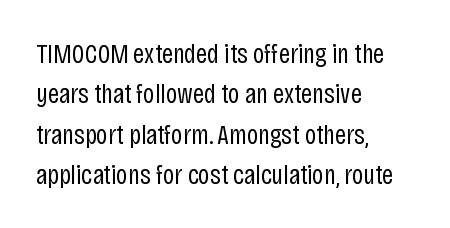
{"serif": "no", "italic": "no", "bold": "no", "weight": "regular", "width": "condensed", "stroke_contrast": "low", "x_height": "large", "monospaced": "no", "underline": "no", "align": "left", "line_spacing": "normal", "line_spacing_ratio": 1.44, "letter_spacing": "normal", "letter_spacing_em": 0.0, "glyph_px": 28}
